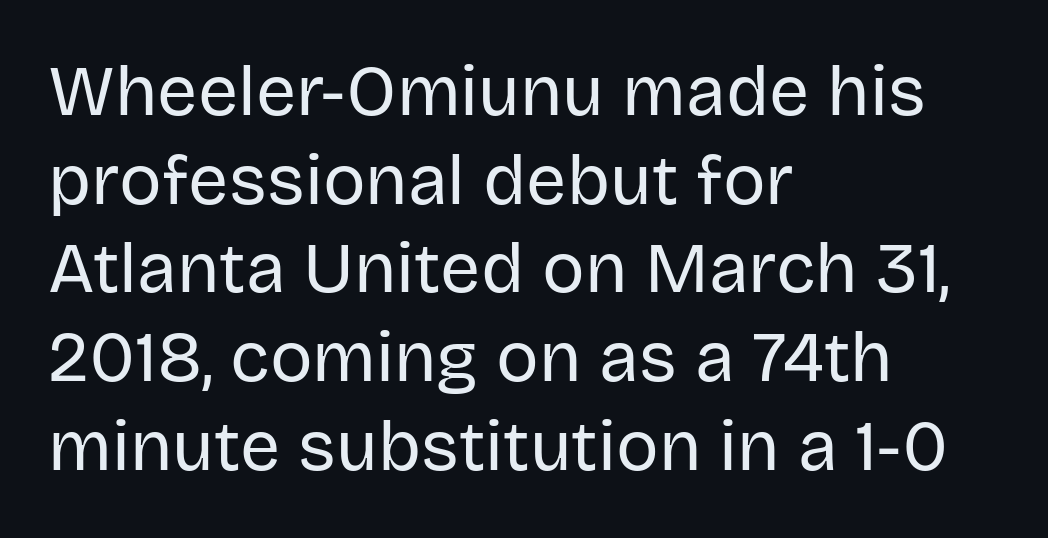
The image shows 71 px regular-weight sans-serif type, upright; set left-aligned, normal line spacing (1.25x), normal letter spacing, not underlined; low stroke contrast and a large x-height.
